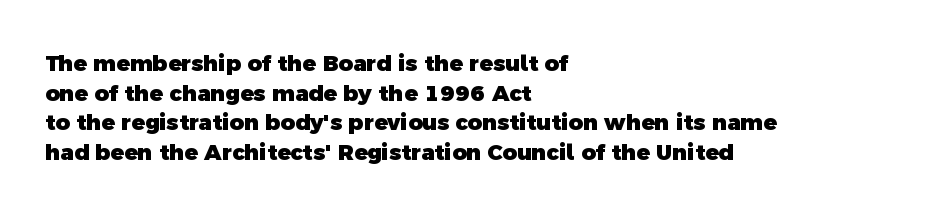
Q: Is the text bold? A: Yes.
Q: Is the text underlined? A: No.
Q: How is the paragraph aligned? A: Left-aligned.
Q: Is the spacing between letters normal or unusually wide? A: Normal.
Q: Is the spacing between lines tight, normal or loose? A: Normal.
